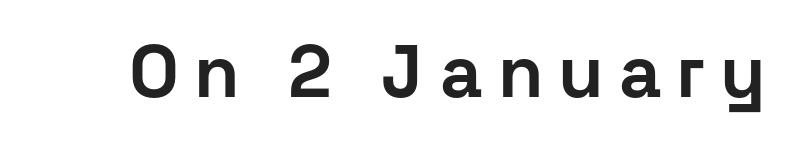
{"serif": "no", "italic": "no", "bold": "yes", "weight": "bold", "width": "normal", "stroke_contrast": "low", "x_height": "medium", "monospaced": "no", "underline": "no", "letter_spacing": "wide", "letter_spacing_em": 0.2, "glyph_px": 74}
